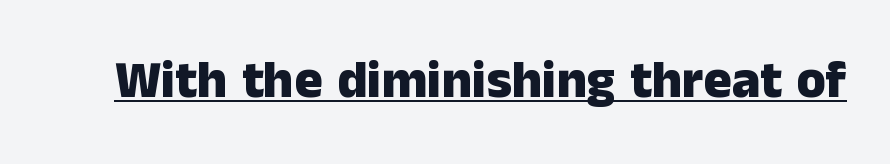
{"serif": "no", "italic": "no", "bold": "yes", "weight": "heavy", "width": "normal", "stroke_contrast": "low", "x_height": "medium", "monospaced": "no", "underline": "yes", "letter_spacing": "normal", "letter_spacing_em": 0.0, "glyph_px": 53}
